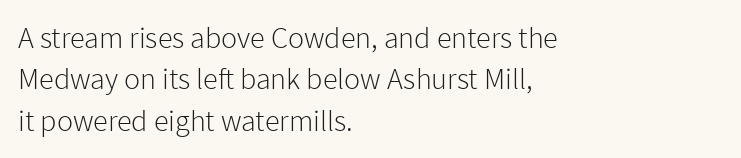
The image shows 30 px light sans-serif type, upright; set left-aligned, normal line spacing (1.38x), normal letter spacing, not underlined; low stroke contrast and a medium x-height.
